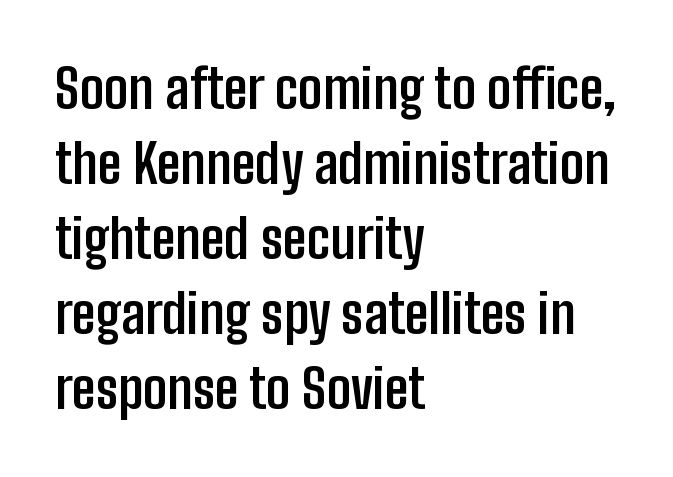
The image shows 54 px semibold, condensed sans-serif type, upright; set left-aligned, normal line spacing (1.39x), normal letter spacing, not underlined; low stroke contrast and a medium x-height.
